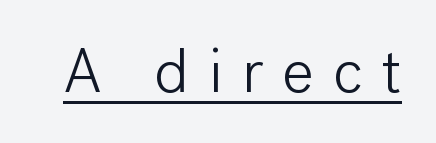
The image shows 62 px light sans-serif type, upright; set unusually wide letter spacing (+0.31 em), underlined; low stroke contrast and a medium x-height.
